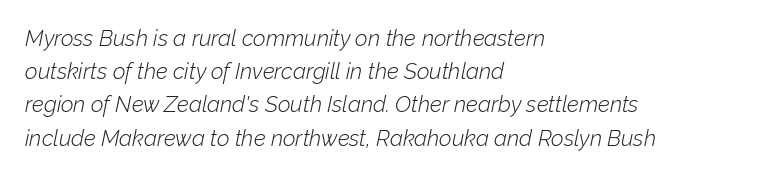
The image shows 22 px text type, italic (leaning right); set left-aligned, normal line spacing (1.51x), normal letter spacing, not underlined.
